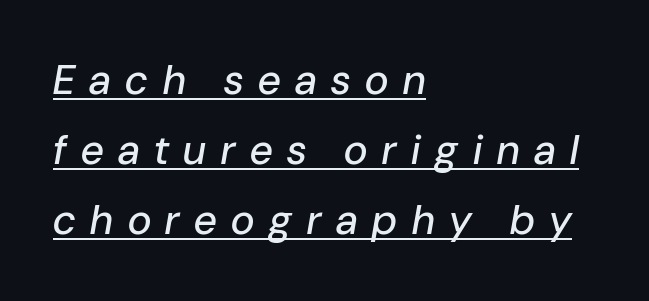
Q: Is the text italic (slanted)? A: Yes, it leans right by about 10 degrees.
Q: Is the text underlined? A: Yes.
Q: How is the paragraph aligned? A: Left-aligned.
Q: Is the spacing between letters normal or unusually wide? A: Unusually wide.
Q: Width (condensed, normal, or wide)? A: Normal.
Q: Stroke contrast? A: Low.
Q: x-height? A: Medium.
Q: Monospaced? A: No.
